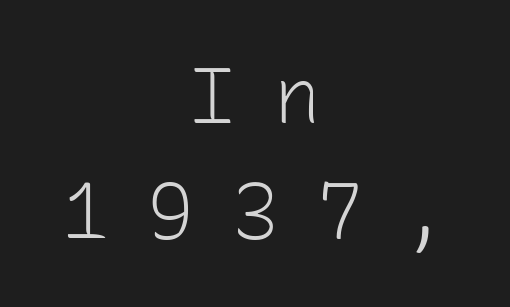
{"serif": "no", "italic": "no", "bold": "no", "weight": "light", "width": "normal", "stroke_contrast": "low", "x_height": "medium", "monospaced": "yes", "underline": "no", "align": "center", "line_spacing": "normal", "line_spacing_ratio": 1.48, "letter_spacing": "wide", "letter_spacing_em": 0.49, "glyph_px": 78}
